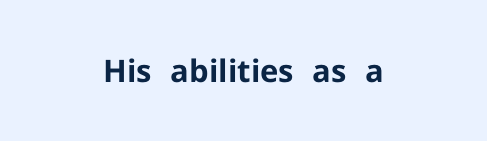
Q: Is the text bold? A: Yes.
Q: Is the text italic (slanted)? A: No, it is upright.
Q: Is the typeface a serif or a sans-serif typeface? A: Sans-serif.
Q: Is the text underlined? A: No.
Q: How is the paragraph aligned? A: Centered.
Q: Is the spacing between letters normal or unusually wide? A: Normal.
Q: Width (condensed, normal, or wide)? A: Normal.
Q: Stroke contrast? A: Low.
Q: x-height? A: Medium.
Q: Monospaced? A: No.
